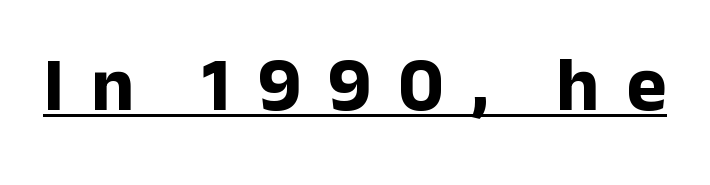
Q: Is the text bold? A: Yes.
Q: Is the text italic (slanted)? A: No, it is upright.
Q: Is the typeface a serif or a sans-serif typeface? A: Sans-serif.
Q: Is the text underlined? A: Yes.
Q: Is the spacing between letters normal or unusually wide? A: Unusually wide.
Q: Width (condensed, normal, or wide)? A: Normal.
Q: Stroke contrast? A: Low.
Q: x-height? A: Medium.
Q: Monospaced? A: No.
